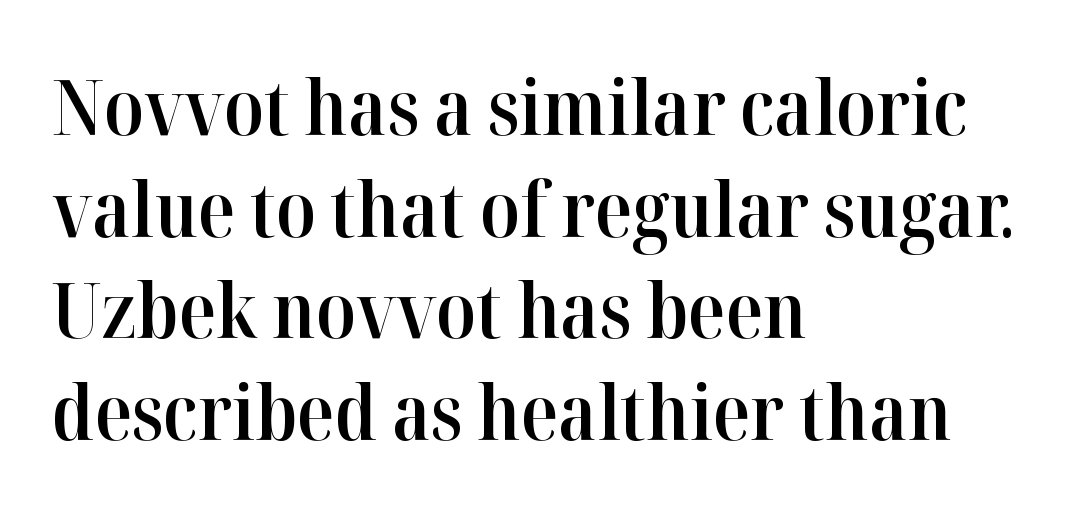
Look at the bottom of the vertical strokes: they flare into serifs here. The lines are quadded left. Tracking here is standard; glyphs follow each other at the usual distance. Spacing verdict: proportional, widths tailored to each character.
